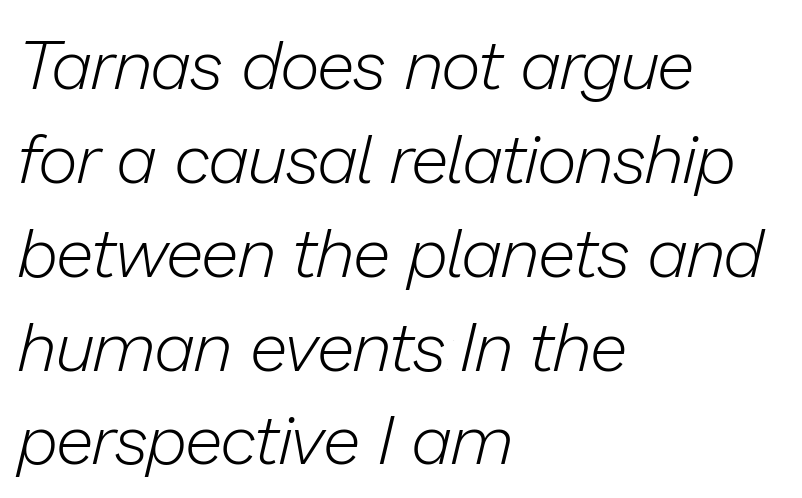
The lines in this sample share a left origin and differ only in where they stop. The strip under each line holds only bare page. The face used here has a pronounced slope to its letters. The rendering uses natural spacing where letterforms have individual widths. Is the letter spacing exaggerated? No — it looks like the ordinary default.
